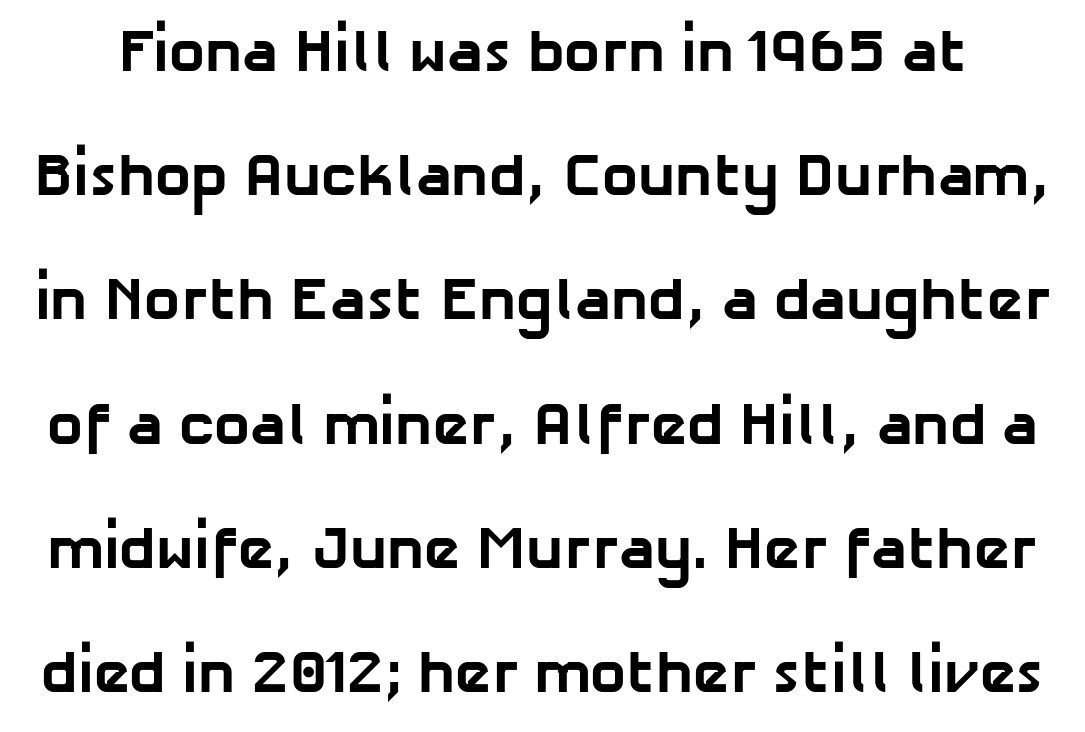
{"serif": "no", "bold": "yes", "weight": "bold", "width": "normal", "stroke_contrast": "low", "x_height": "medium", "monospaced": "no", "underline": "no", "line_spacing": "loose", "line_spacing_ratio": 2.07, "letter_spacing": "normal", "letter_spacing_em": 0.0, "glyph_px": 60}
